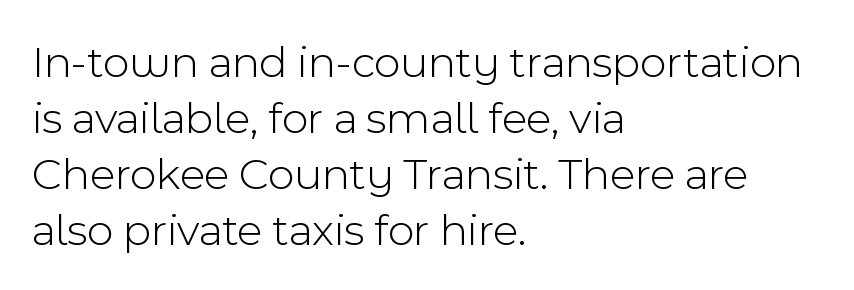
The image shows 46 px light sans-serif type, upright; set left-aligned, line spacing 1.22x, normal letter spacing, not underlined; a medium x-height.
